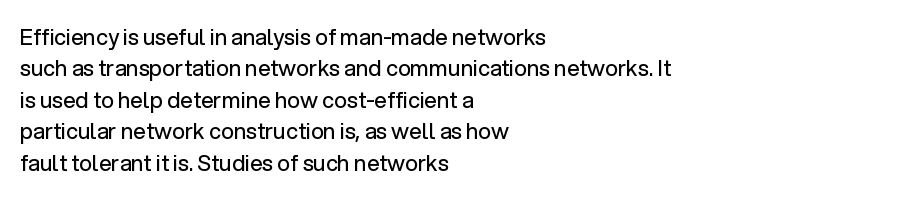
Q: Is the text bold? A: No.
Q: Is the text italic (slanted)? A: No, it is upright.
Q: Is the text underlined? A: No.
Q: How is the paragraph aligned? A: Left-aligned.
Q: Is the spacing between letters normal or unusually wide? A: Normal.
Q: Is the spacing between lines tight, normal or loose? A: Normal.
